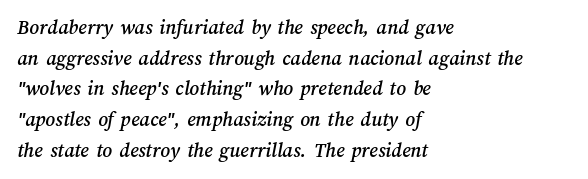
Q: Is the text underlined? A: No.
Q: How is the paragraph aligned? A: Left-aligned.
Q: Is the spacing between letters normal or unusually wide? A: Normal.
Q: Is the spacing between lines tight, normal or loose? A: Normal.
